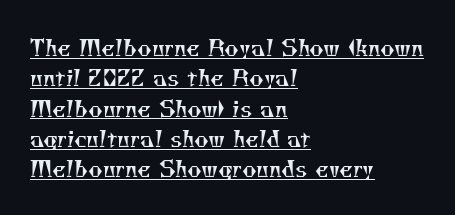
{"bold": "no", "underline": "yes", "align": "left", "line_spacing": "normal", "line_spacing_ratio": 1.38, "letter_spacing": "normal", "letter_spacing_em": 0.0, "glyph_px": 22}
